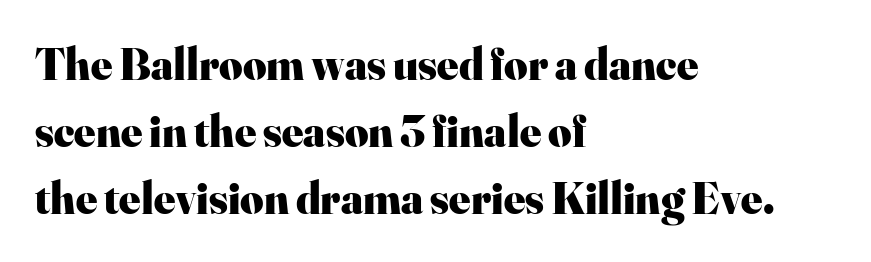
Typographic density is high because the face is bold. The ragged edge is on the right, which tells us the setting is flush left. Note the varied advance widths — an 'i' is clearly narrower than an 'm'. This rendering leaves character spacing at its baseline value. The baseline area is clear.
